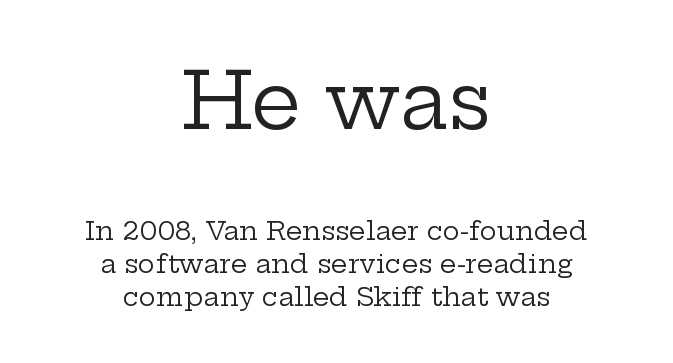
Q: Is the text bold? A: No.
Q: Is the text italic (slanted)? A: No, it is upright.
Q: Is the typeface a serif or a sans-serif typeface? A: Serif.
Q: Is the text underlined? A: No.
Q: How is the paragraph aligned? A: Centered.
Q: Is the spacing between letters normal or unusually wide? A: Normal.
Q: Is the spacing between lines tight, normal or loose? A: Normal.
Q: Which block of text is set in a larger size, the first (top) or the second (bottom)? A: The first (top) one.
Q: Width (condensed, normal, or wide)? A: Wide.
Q: Stroke contrast? A: Low.
Q: x-height? A: Medium.
Q: Monospaced? A: No.
